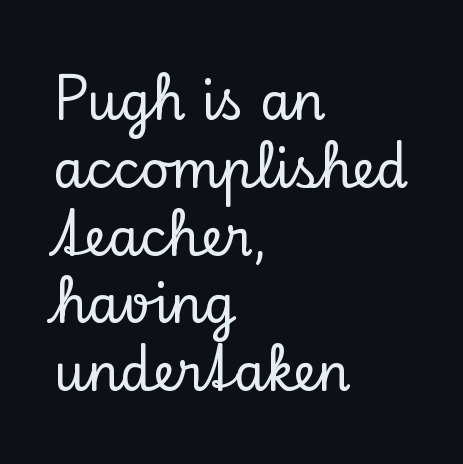
Horizontal alignment here is leftward, the default for most running prose. Words float on clear page, feet unadorned. Characters remain perfectly vertical along every line. Each new line begins a customary step beneath the previous one. These lines are rendered in a variable-pitch font.
